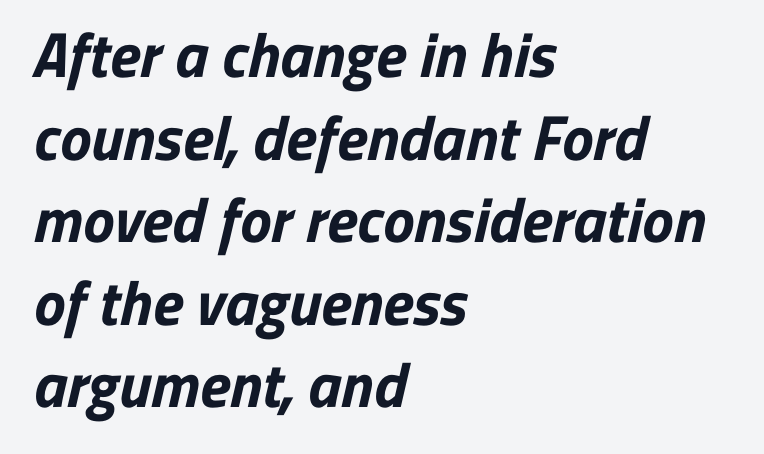
{"serif": "no", "bold": "yes", "weight": "bold", "width": "normal", "stroke_contrast": "low", "x_height": "medium", "monospaced": "no", "underline": "no", "align": "left", "line_spacing": "normal", "line_spacing_ratio": 1.31, "letter_spacing": "normal", "letter_spacing_em": 0.0, "glyph_px": 63}
